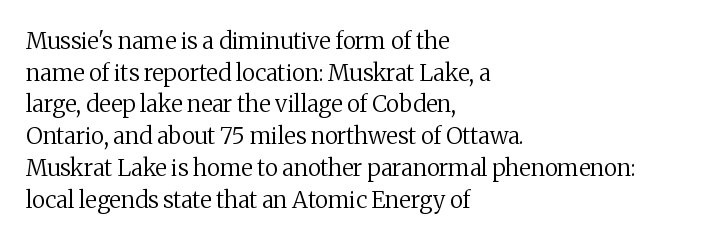
The image shows 23 px text type, upright; set left-aligned, normal line spacing (1.38x), normal letter spacing, not underlined.
